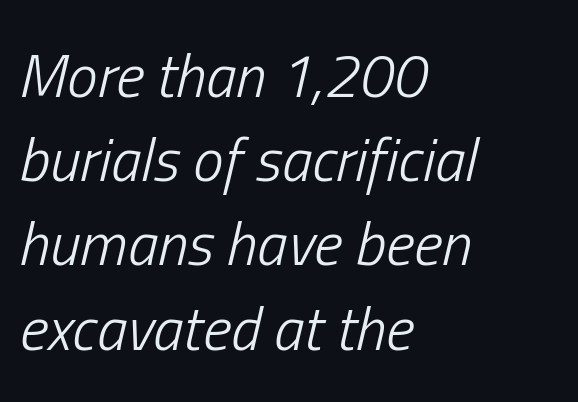
{"italic": "yes", "lean": "right", "slant_degrees": 13, "bold": "no", "weight": "light", "width": "condensed", "stroke_contrast": "low", "x_height": "medium", "monospaced": "no", "underline": "no", "align": "left", "line_spacing": "normal", "line_spacing_ratio": 1.38, "letter_spacing": "normal", "letter_spacing_em": 0.0, "glyph_px": 61}
